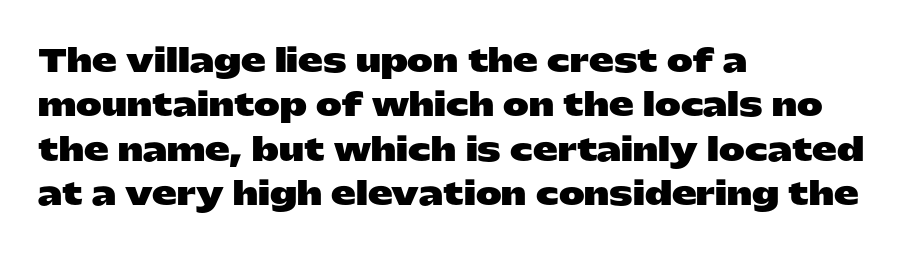
Q: Is the text bold? A: Yes.
Q: Is the text italic (slanted)? A: No, it is upright.
Q: Is the typeface a serif or a sans-serif typeface? A: Sans-serif.
Q: Is the text underlined? A: No.
Q: How is the paragraph aligned? A: Left-aligned.
Q: Is the spacing between letters normal or unusually wide? A: Normal.
Q: Is the spacing between lines tight, normal or loose? A: Normal.
Q: Width (condensed, normal, or wide)? A: Wide.
Q: Stroke contrast? A: Low.
Q: x-height? A: Medium.
Q: Monospaced? A: No.
